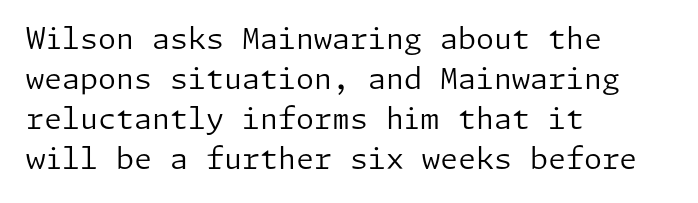
{"serif": "no", "italic": "no", "bold": "no", "weight": "regular", "width": "normal", "stroke_contrast": "low", "x_height": "medium", "underline": "no", "align": "left", "line_spacing": "normal", "line_spacing_ratio": 1.38, "letter_spacing": "normal", "letter_spacing_em": 0.0, "glyph_px": 29}
